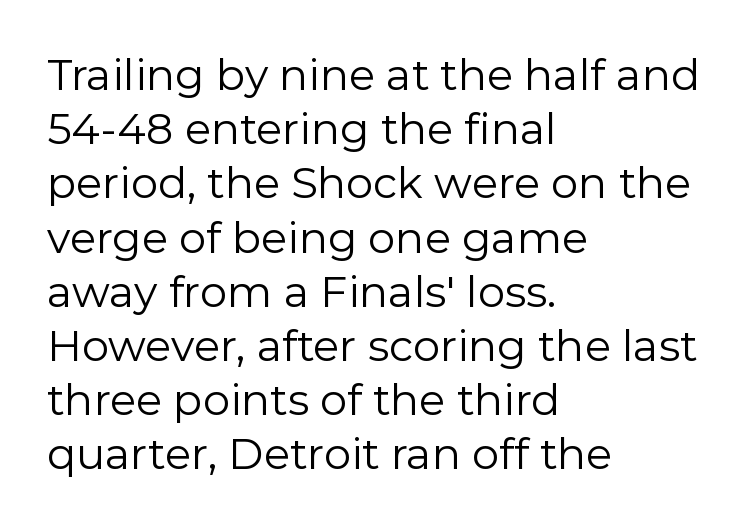
Tracking value appears to be zero — textbook default spacing. Descender tails drop into unmarked territory. The passage shown is not bold in any degree. The rendering uses natural spacing where letterforms have individual widths. Leftover space on each line is placed entirely after the last word. Designer's note — italics off, roman on.
